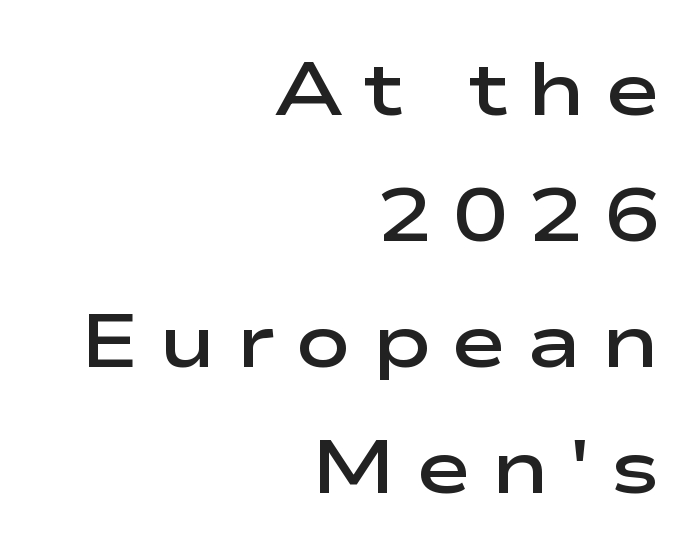
A roman cut, with each character standing at attention. Look at the stroke-to-counter ratio: somewhat heavy, a semibold. Do the characters align in a grid? No, the font is proportional. Every row of glyphs terminates at an identical x-position on the right.
